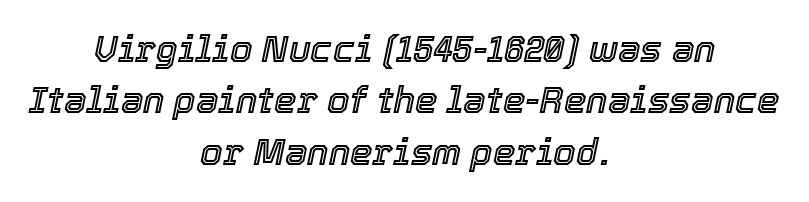
Q: Is the text italic (slanted)? A: Yes, it leans right by about 12 degrees.
Q: Is the text underlined? A: No.
Q: How is the paragraph aligned? A: Centered.
Q: Is the spacing between letters normal or unusually wide? A: Normal.
Q: Is the spacing between lines tight, normal or loose? A: Normal.
Q: Width (condensed, normal, or wide)? A: Normal.
Q: x-height? A: Medium.
Q: Monospaced? A: No.
